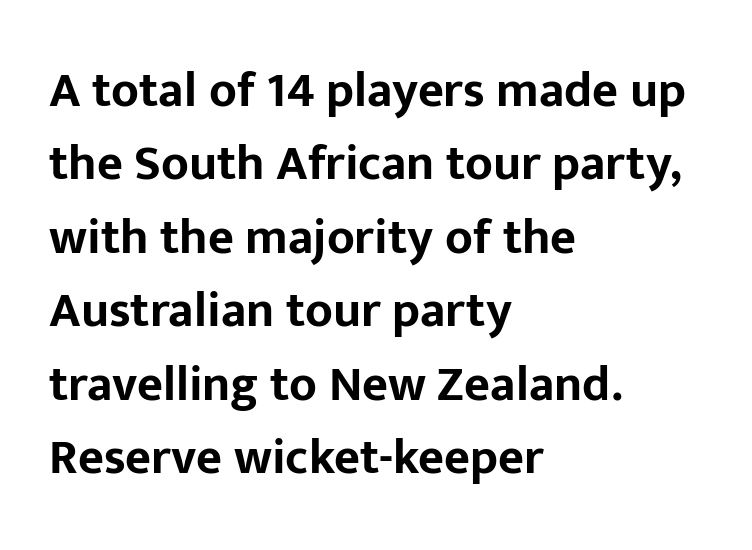
Q: Is the text bold? A: Yes.
Q: Is the text italic (slanted)? A: No, it is upright.
Q: Is the typeface a serif or a sans-serif typeface? A: Sans-serif.
Q: Is the text underlined? A: No.
Q: How is the paragraph aligned? A: Left-aligned.
Q: Is the spacing between letters normal or unusually wide? A: Normal.
Q: Is the spacing between lines tight, normal or loose? A: Normal.
Q: Width (condensed, normal, or wide)? A: Normal.
Q: Stroke contrast? A: Low.
Q: x-height? A: Medium.
Q: Monospaced? A: No.
